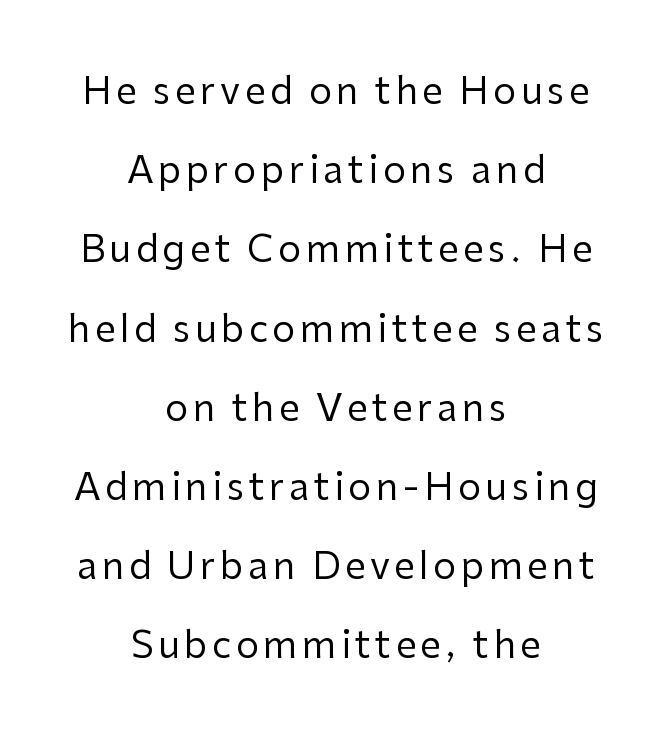
{"serif": "no", "italic": "no", "bold": "no", "weight": "regular", "width": "normal", "stroke_contrast": "low", "x_height": "medium", "monospaced": "no", "underline": "no", "align": "center", "line_spacing": "loose", "line_spacing_ratio": 2.14, "glyph_px": 37}
